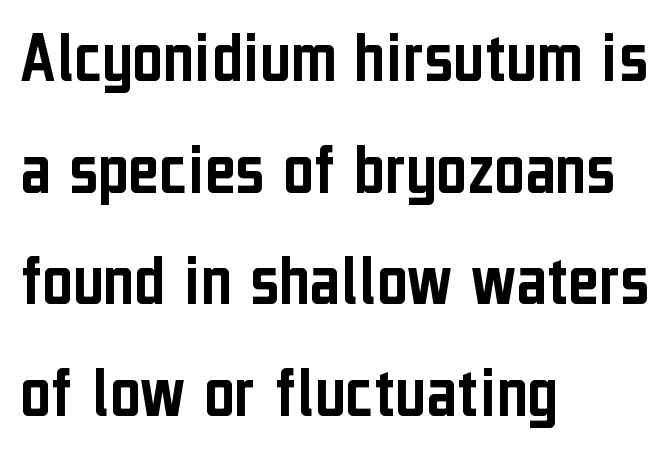
Q: Is the text italic (slanted)? A: No, it is upright.
Q: Is the typeface a serif or a sans-serif typeface? A: Sans-serif.
Q: Is the text underlined? A: No.
Q: How is the paragraph aligned? A: Left-aligned.
Q: Is the spacing between letters normal or unusually wide? A: Normal.
Q: Is the spacing between lines tight, normal or loose? A: Normal.
Q: Width (condensed, normal, or wide)? A: Condensed.
Q: Stroke contrast? A: Low.
Q: x-height? A: Medium.
Q: Monospaced? A: No.
